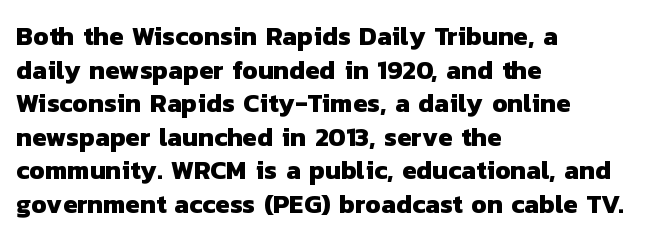
Unmarked baselines from the first word to the last. Line starts are locked; line ends wander. The characters look thick and weighty, a clear bold. Rows of type keep a routine distance in the vertical direction.
